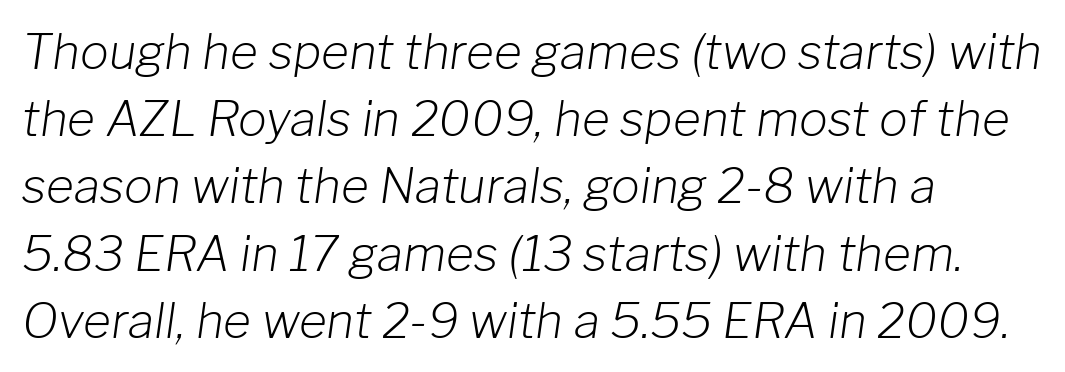
Q: Is the text bold? A: No.
Q: Is the text italic (slanted)? A: Yes, it leans right by about 8 degrees.
Q: Is the text underlined? A: No.
Q: How is the paragraph aligned? A: Left-aligned.
Q: Is the spacing between letters normal or unusually wide? A: Normal.
Q: Is the spacing between lines tight, normal or loose? A: Normal.
Q: Width (condensed, normal, or wide)? A: Normal.
Q: Stroke contrast? A: Low.
Q: x-height? A: Medium.
Q: Monospaced? A: No.
